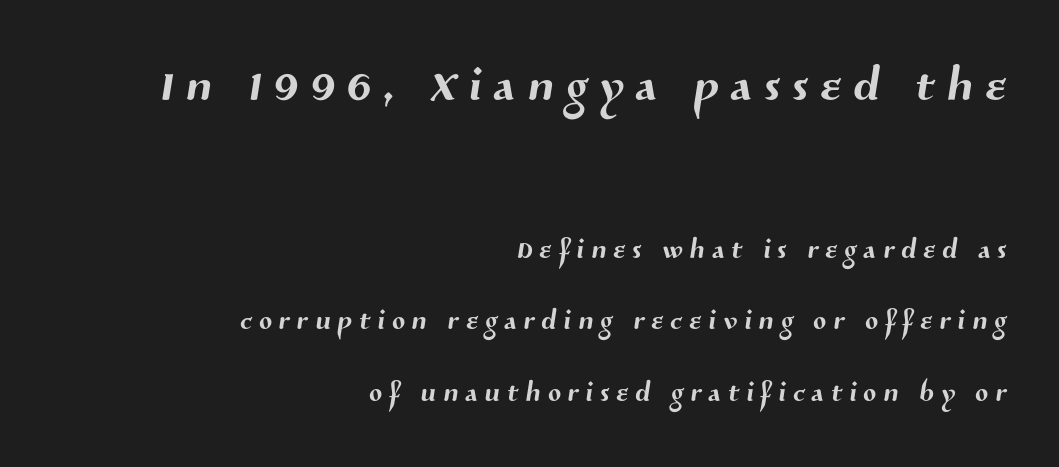
The image shows 66 px sans-serif type; set right-aligned, line spacing 1.89x, not underlined; the first (top) block is 1.74x larger; medium stroke contrast and a medium x-height.
